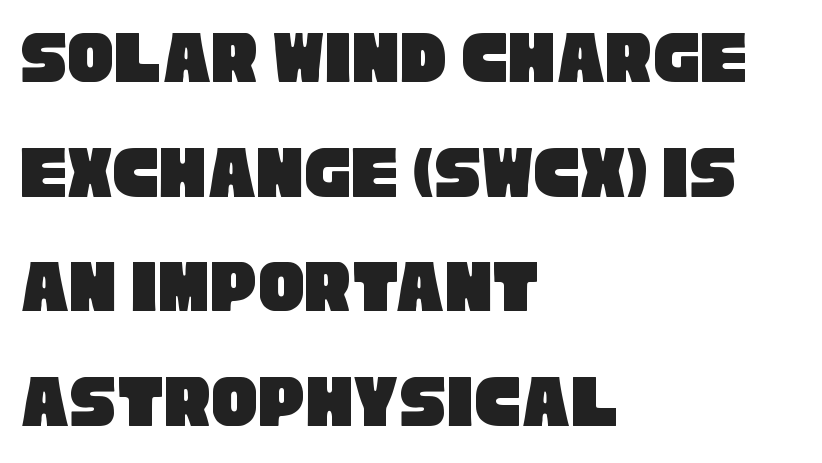
Q: Is the typeface a serif or a sans-serif typeface? A: Sans-serif.
Q: Is the text underlined? A: No.
Q: How is the paragraph aligned? A: Left-aligned.
Q: Is the spacing between letters normal or unusually wide? A: Normal.
Q: Is the spacing between lines tight, normal or loose? A: Normal.
Q: Width (condensed, normal, or wide)? A: Condensed.
Q: Stroke contrast? A: Low.
Q: x-height? A: Large.
Q: Monospaced? A: No.
